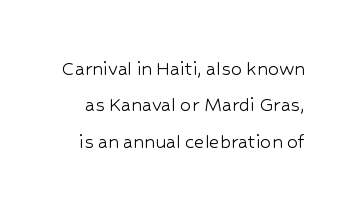
{"italic": "no", "bold": "no", "underline": "no", "line_spacing": "normal", "line_spacing_ratio": 1.65, "letter_spacing": "normal", "letter_spacing_em": 0.0, "glyph_px": 22}
